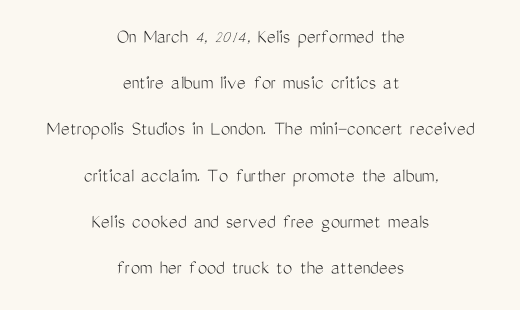
{"italic": "no", "bold": "no", "underline": "no", "align": "center", "line_spacing": "loose", "line_spacing_ratio": 2.2, "letter_spacing": "normal", "letter_spacing_em": 0.0, "glyph_px": 21}
